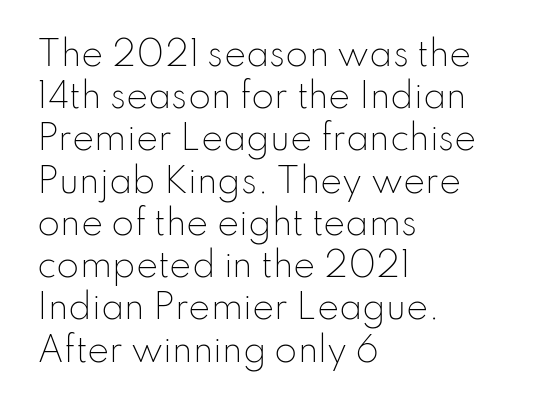
This sample has the flowing, uneven cadence of proportional lettering. The font is comparable to plain body text, perhaps lighter. Classification — sans serif. A classic flush-left, rag-right setting is used for this passage.
